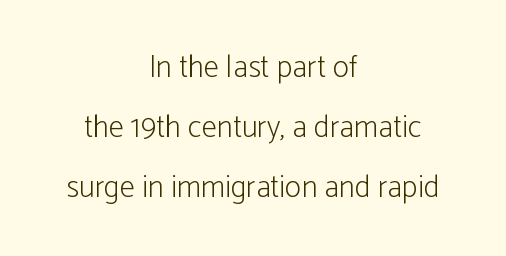
{"serif": "no", "italic": "no", "bold": "no", "weight": "light", "width": "condensed", "stroke_contrast": "low", "x_height": "medium", "monospaced": "no", "underline": "no", "align": "center", "line_spacing": "loose", "line_spacing_ratio": 1.93, "letter_spacing": "normal", "letter_spacing_em": 0.0, "glyph_px": 31}
